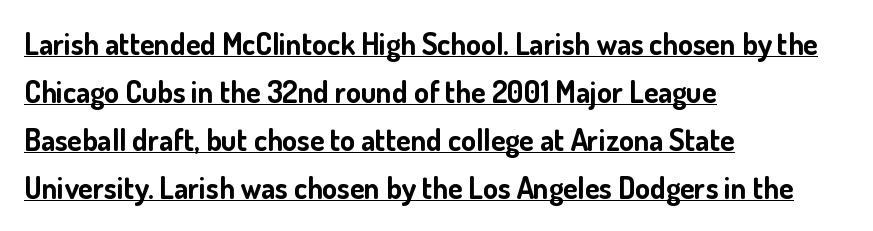
{"serif": "no", "italic": "no", "bold": "yes", "weight": "bold", "width": "normal", "stroke_contrast": "low", "x_height": "small", "monospaced": "no", "underline": "yes", "align": "left", "line_spacing": "normal", "line_spacing_ratio": 1.6, "letter_spacing": "normal", "letter_spacing_em": 0.0, "glyph_px": 30}
